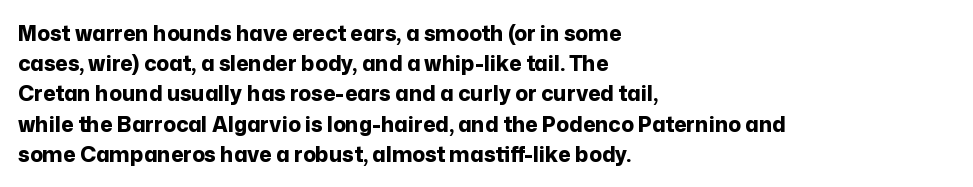
Q: Is the text bold? A: Yes.
Q: Is the text italic (slanted)? A: No, it is upright.
Q: Is the text underlined? A: No.
Q: How is the paragraph aligned? A: Left-aligned.
Q: Is the spacing between letters normal or unusually wide? A: Normal.
Q: Is the spacing between lines tight, normal or loose? A: Normal.
